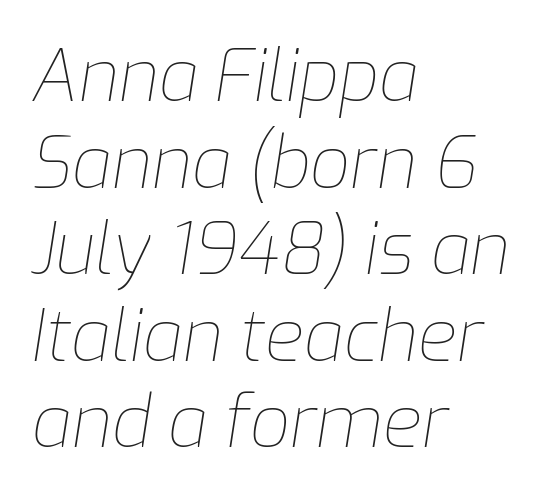
{"italic": "yes", "lean": "right", "slant_degrees": 9, "bold": "no", "weight": "thin", "width": "normal", "stroke_contrast": "low", "x_height": "medium", "monospaced": "no", "underline": "no", "align": "left", "line_spacing_ratio": 1.22, "letter_spacing": "normal", "letter_spacing_em": 0.0, "glyph_px": 71}
